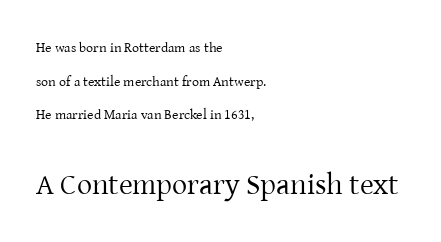
Q: Is the text bold? A: No.
Q: Is the text italic (slanted)? A: No, it is upright.
Q: Is the typeface a serif or a sans-serif typeface? A: Serif.
Q: Is the text underlined? A: No.
Q: How is the paragraph aligned? A: Left-aligned.
Q: Is the spacing between letters normal or unusually wide? A: Normal.
Q: Is the spacing between lines tight, normal or loose? A: Loose.
Q: Which block of text is set in a larger size, the first (top) or the second (bottom)? A: The second (bottom) one.
Q: Width (condensed, normal, or wide)? A: Normal.
Q: Stroke contrast? A: Low.
Q: x-height? A: Medium.
Q: Monospaced? A: No.
